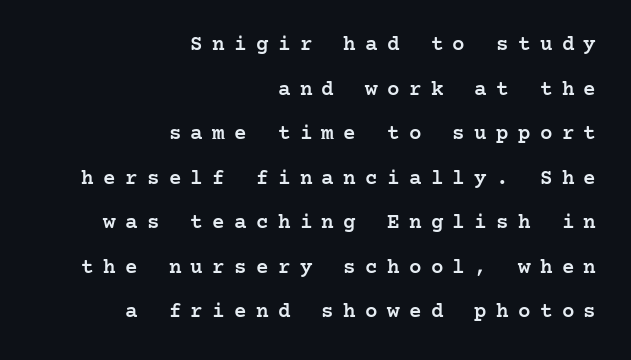
{"italic": "no", "bold": "semi", "underline": "no", "align": "right", "line_spacing": "loose", "line_spacing_ratio": 2.12, "letter_spacing": "wide", "letter_spacing_em": 0.44, "glyph_px": 21}
